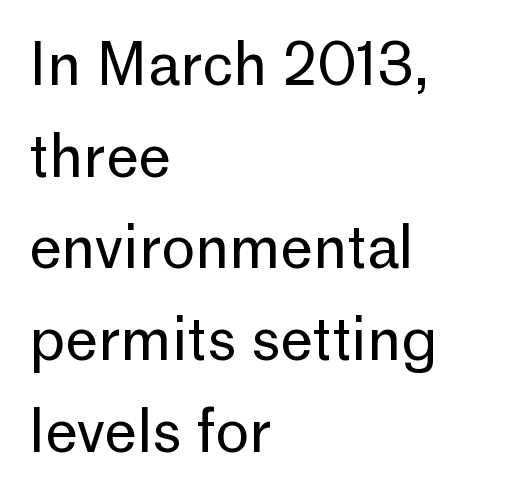
{"serif": "no", "italic": "no", "bold": "no", "weight": "regular", "width": "normal", "stroke_contrast": "low", "x_height": "medium", "monospaced": "no", "underline": "no", "align": "left", "line_spacing": "normal", "line_spacing_ratio": 1.58, "letter_spacing": "normal", "letter_spacing_em": 0.0, "glyph_px": 58}
